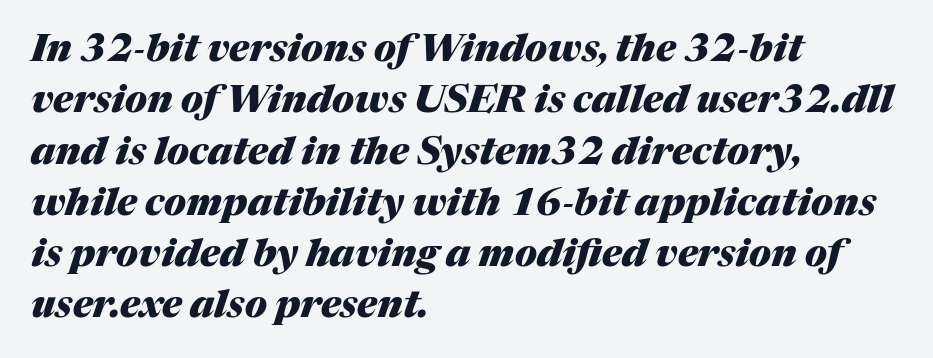
{"italic": "yes", "lean": "right", "slant_degrees": 17, "bold": "yes", "weight": "heavy", "width": "normal", "stroke_contrast": "medium", "x_height": "medium", "monospaced": "no", "underline": "no", "align": "left", "line_spacing": "normal", "line_spacing_ratio": 1.35, "letter_spacing": "normal", "letter_spacing_em": 0.0, "glyph_px": 38}
